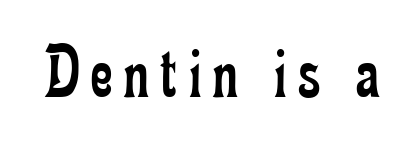
This rendering employs a face with finishing strokes, i.e., a serif. Is there any slant? The stems are plumb. The typeface has the unassuming heft of standard copy or less. The glyphs are unaccompanied by any horizontal stroke below them. A typesetter would call this proportional, since set widths differ per character.
